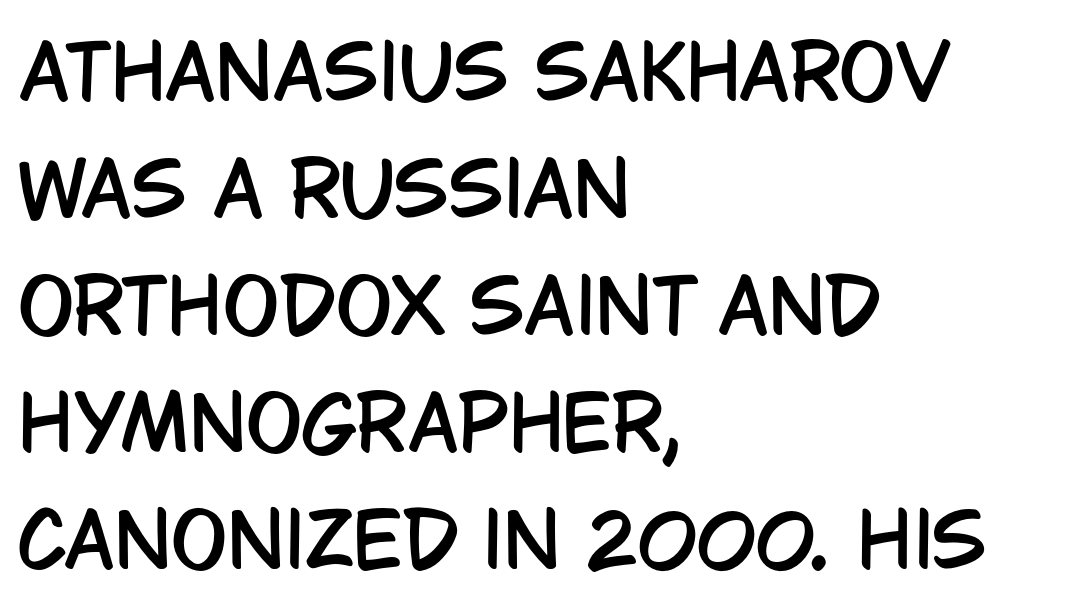
The image shows 75 px condensed sans-serif type, upright; set left-aligned, normal line spacing (1.56x), normal letter spacing, not underlined; low stroke contrast and a large x-height.
